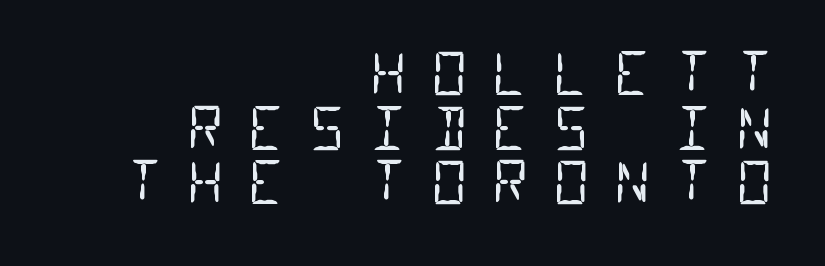
Q: Is the text bold? A: No.
Q: Is the typeface a serif or a sans-serif typeface? A: Sans-serif.
Q: Is the text underlined? A: No.
Q: How is the paragraph aligned? A: Right-aligned.
Q: Is the spacing between letters normal or unusually wide? A: Unusually wide.
Q: Is the spacing between lines tight, normal or loose? A: Tight.
Q: Width (condensed, normal, or wide)? A: Condensed.
Q: Stroke contrast? A: Low.
Q: x-height? A: Large.
Q: Monospaced? A: Yes.
